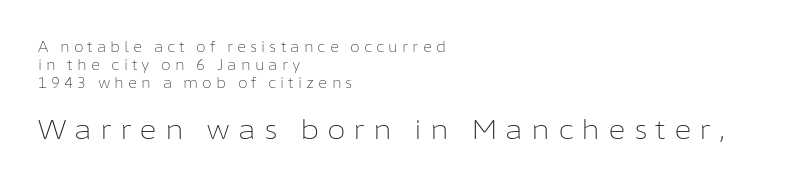
{"italic": "no", "bold": "no", "underline": "no", "align": "left", "line_spacing": "normal", "line_spacing_ratio": 1.27, "letter_spacing": "wide", "letter_spacing_em": 0.29, "larger_block": "second", "size_ratio": 1.93, "glyph_px": 27}
